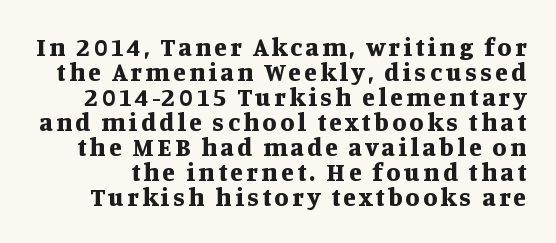
Anything drawn beneath the words? Only blank space. Style check: upright. Weight check: bold — yes, fully. How would I describe the line gaps? Narrow and economical.
